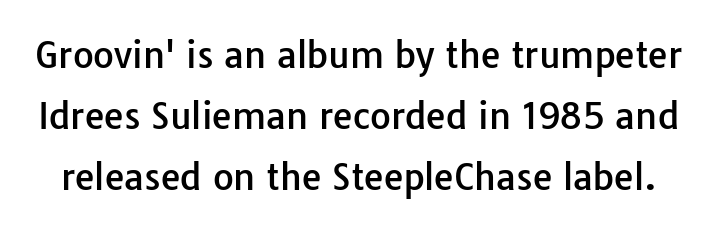
Vertical spacing — default. The face used here is proportionally spaced, like ordinary book or web type. The lettering stays uniformly vertical, giving the passage a roman look. Observe the ordinary spacing: letters are neighbours, not strangers. The letters carry no serifs — their stems end cleanly without finishing strokes. The area under the type is left untouched.
